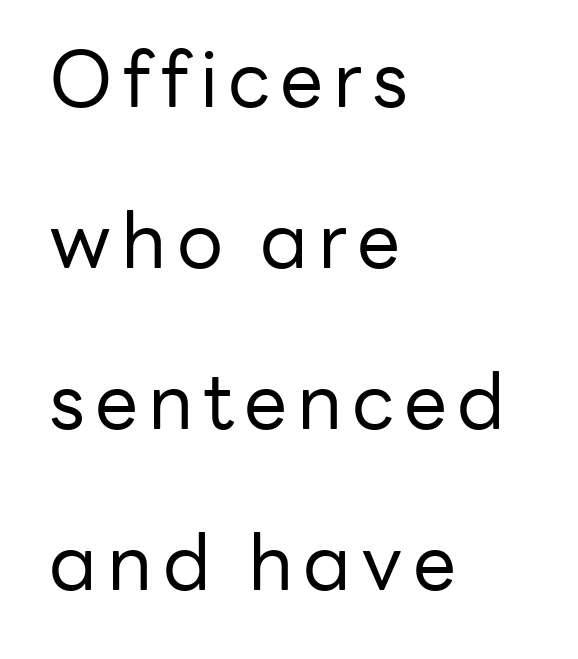
{"serif": "no", "italic": "no", "bold": "no", "weight": "regular", "width": "normal", "stroke_contrast": "low", "x_height": "medium", "monospaced": "no", "underline": "no", "align": "left", "line_spacing": "loose", "line_spacing_ratio": 2.09, "glyph_px": 77}
